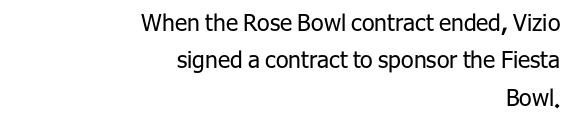
The letters sit at their default tracking, neither squeezed nor spread. Horizontal bands of white between lines are of average thickness. This reads as an unemphasized weight, regular at the heaviest. Vertical strokes here are truly vertical.
